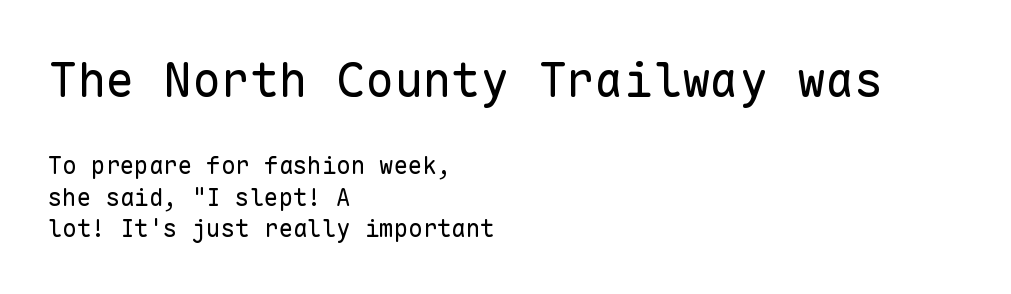
Default kerning and tracking; the words read as compact shapes. Unbolded letterforms with no extra heft. Caption: upper text group enlarged, lower text group reduced. The rendering shows plain stroke endings on the letterforms — a sans-serif design. The font's upright variant was chosen for this text.
